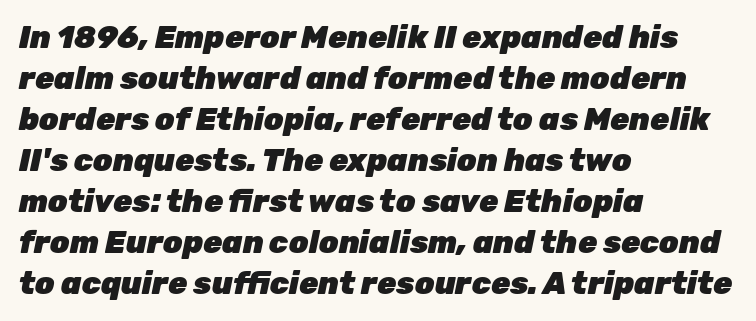
The image shows 31 px heavy type, italic (leaning right); set left-aligned, normal line spacing (1.32x), normal letter spacing, not underlined; low stroke contrast and a medium x-height.
